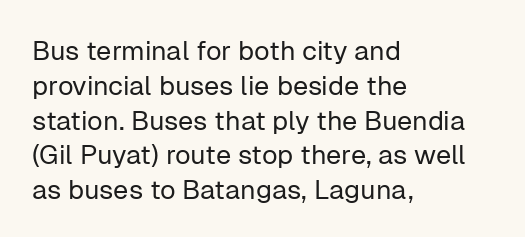
The image shows 27 px text type, upright; set left-aligned, normal line spacing (1.29x), normal letter spacing, not underlined.
